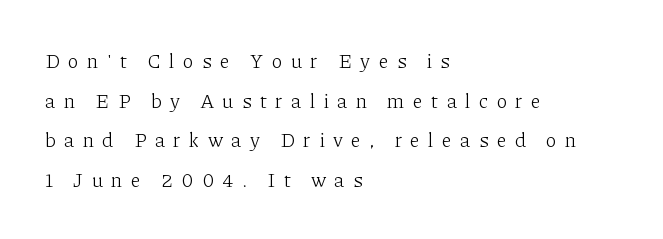
The image shows 20 px text type, upright; set left-aligned, loose line spacing (1.98x), unusually wide letter spacing (+0.41 em), not underlined.
